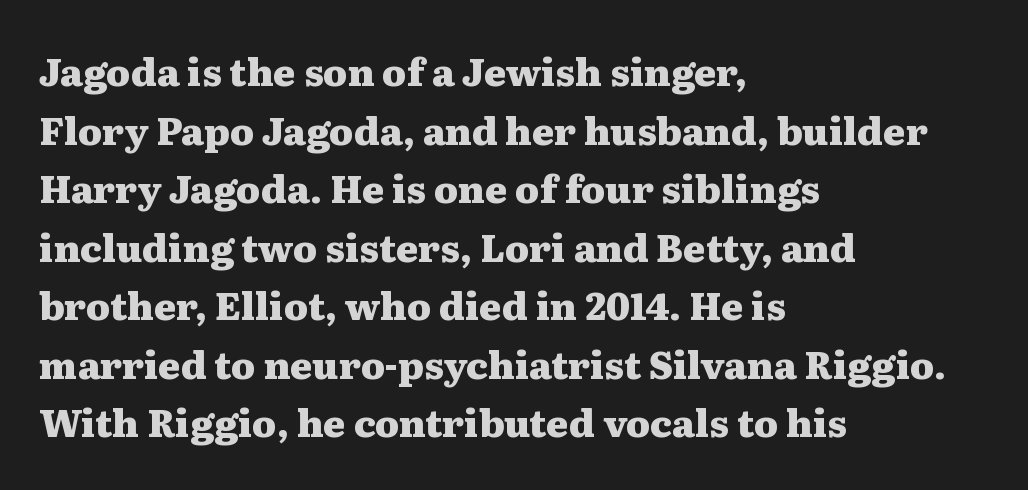
Students, this is bold: see how much ink each stroke carries. Only glyphs here, with clear space below each row. The font's upright variant was chosen for this text. This rendering leaves character spacing at its baseline value. Horizontally, the lines are justified to the leading edge only. Leading matches the norm, producing a regular column.
